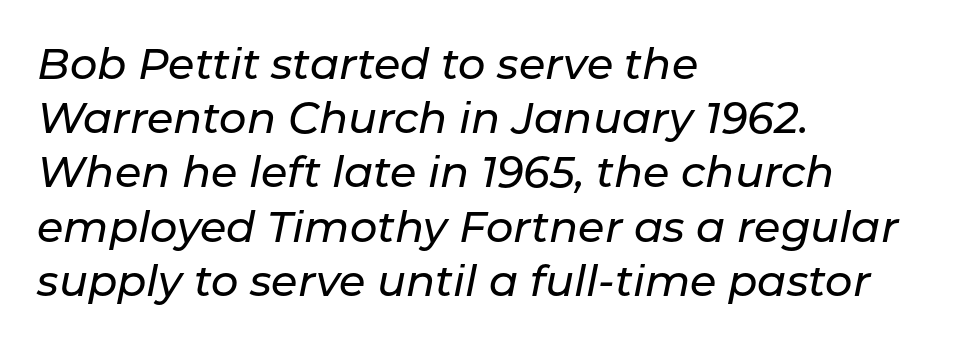
The specimen reads as italic at a glance. Each letter keeps its own natural width here, so spacing adapts to shape. Reading down the column, the eye jumps a familiar distance to each next line. The paragraph has a hard left edge and a soft right edge. Words float on clear page, feet unadorned. You could call the tracking neutral — neither tight nor loose.
